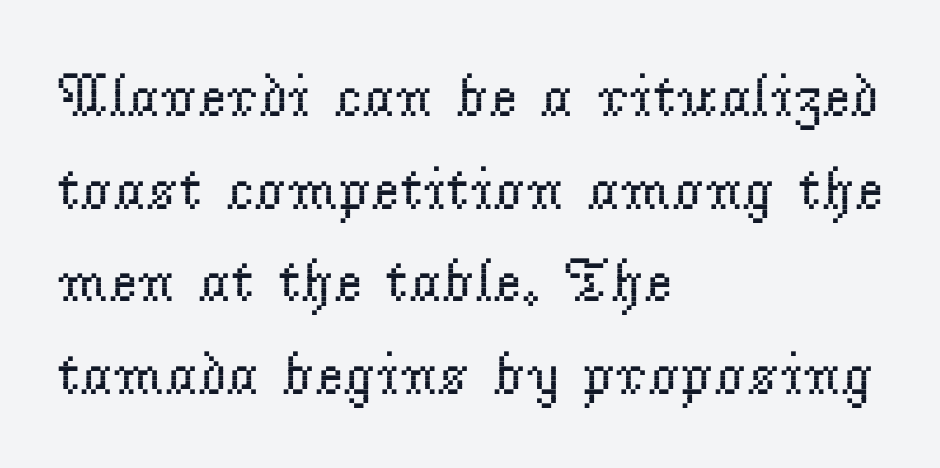
The image shows 61 px regular-weight serif type, upright; set left-aligned, normal line spacing (1.52x), normal letter spacing, not underlined; low stroke contrast and a small x-height.
